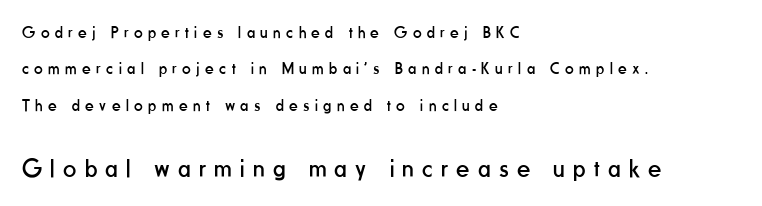
Q: Is the text bold? A: No.
Q: Is the text italic (slanted)? A: No, it is upright.
Q: Is the text underlined? A: No.
Q: How is the paragraph aligned? A: Left-aligned.
Q: Is the spacing between letters normal or unusually wide? A: Unusually wide.
Q: Is the spacing between lines tight, normal or loose? A: Loose.
Q: Which block of text is set in a larger size, the first (top) or the second (bottom)? A: The second (bottom) one.
